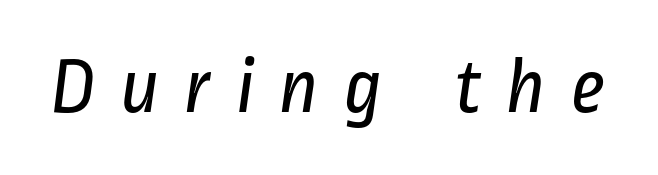
{"serif": "no", "bold": "no", "weight": "regular", "width": "condensed", "stroke_contrast": "low", "x_height": "medium", "monospaced": "no", "underline": "no", "letter_spacing": "wide", "letter_spacing_em": 0.3, "glyph_px": 80}
